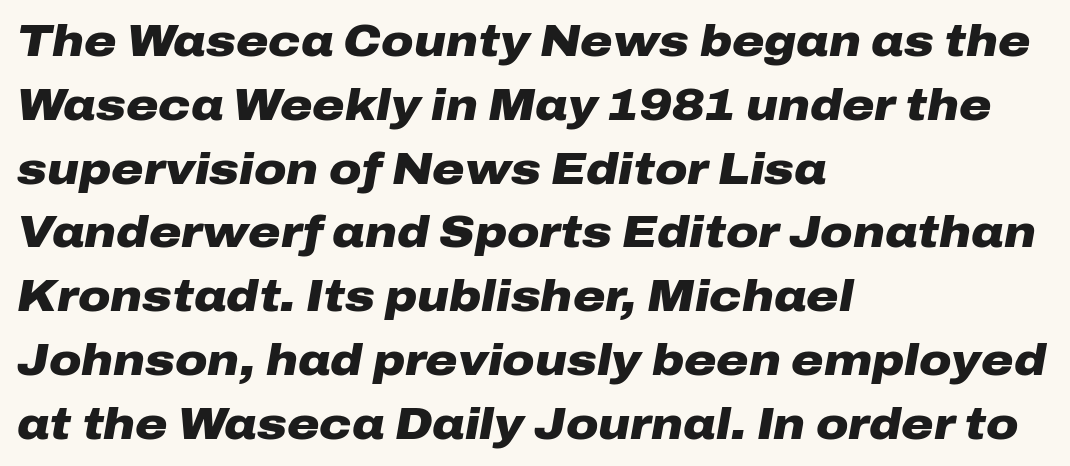
The image shows 44 px heavy, wide type, italic (leaning right); set left-aligned, normal line spacing (1.45x), normal letter spacing, not underlined; low stroke contrast and a medium x-height.
